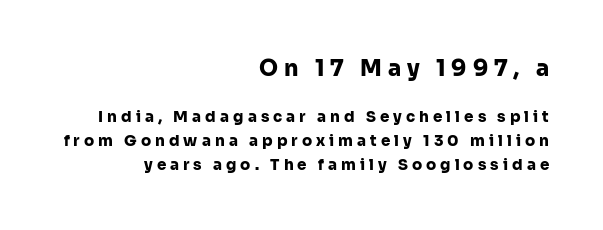
Q: Is the text bold? A: Yes.
Q: Is the text italic (slanted)? A: No, it is upright.
Q: Is the text underlined? A: No.
Q: How is the paragraph aligned? A: Right-aligned.
Q: Is the spacing between letters normal or unusually wide? A: Unusually wide.
Q: Is the spacing between lines tight, normal or loose? A: Normal.
Q: Which block of text is set in a larger size, the first (top) or the second (bottom)? A: The first (top) one.
